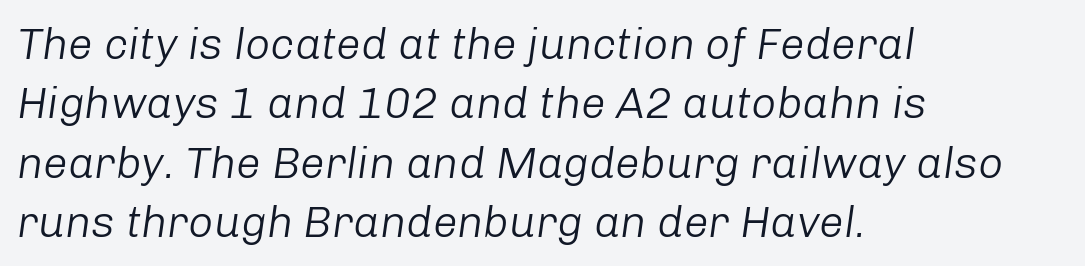
{"italic": "yes", "lean": "right", "slant_degrees": 8, "bold": "no", "weight": "light", "width": "normal", "stroke_contrast": "low", "x_height": "medium", "monospaced": "no", "underline": "no", "align": "left", "line_spacing": "normal", "line_spacing_ratio": 1.35, "letter_spacing": "normal", "letter_spacing_em": 0.0, "glyph_px": 44}
